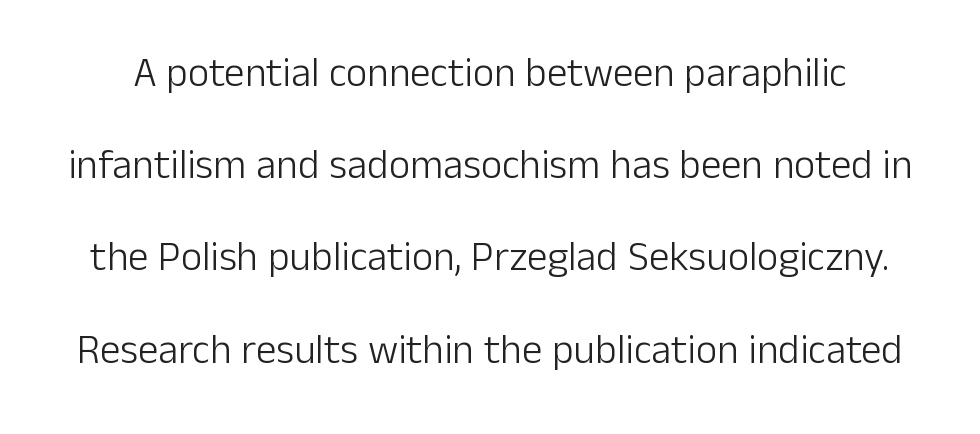
The image shows 41 px light sans-serif type, upright; set loose line spacing (2.25x), normal letter spacing, not underlined; low stroke contrast and a medium x-height.
